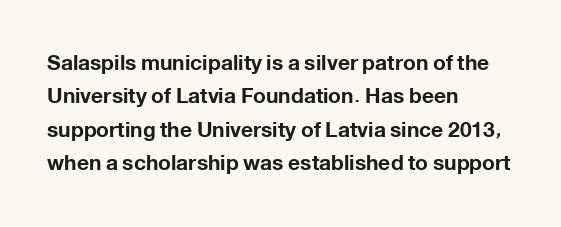
The image shows 21 px bold type, upright; set left-aligned, normal line spacing (1.59x), normal letter spacing, not underlined.
